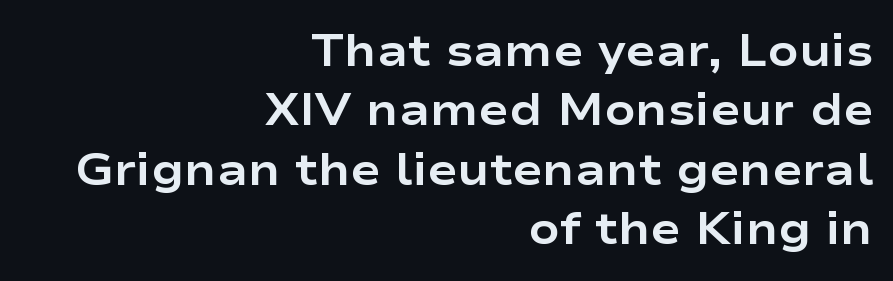
Right-aligned paragraph, ragged on the left. The glyphs have the mass of a bold cut. Honestly, the row spacing looks completely unremarkable. The characters display no serif detailing; their extremities are plain. The type sits square on the baseline with zero lean. Think of a printed novel: that variable character pitch is what you see here.
